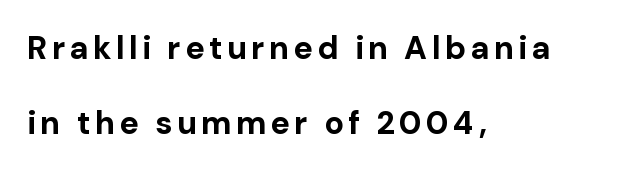
The rendering uses natural spacing where letterforms have individual widths. Are there feet on the stems? There aren't — it's a sans. In terms of posture, this sample is upright. All the whitespace from short lines collects on the right. Beneath every word, the page is bare.
